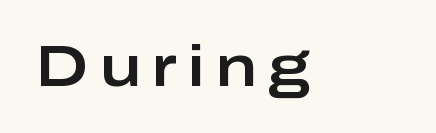
The image shows 57 px wide sans-serif type, upright; set left-aligned, unusually wide letter spacing (+0.2 em), not underlined; low stroke contrast and a medium x-height.
